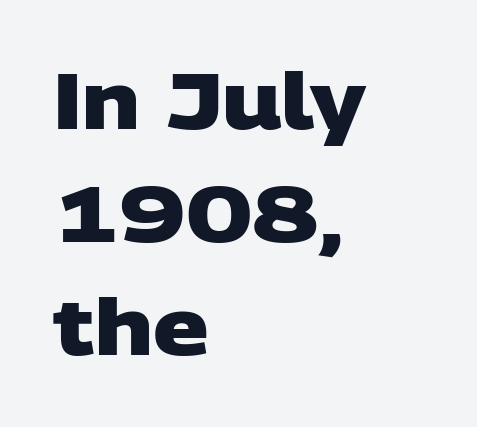
The image shows 78 px heavy, wide sans-serif type; set left-aligned, normal line spacing (1.45x), normal letter spacing, not underlined; low stroke contrast and a large x-height.
